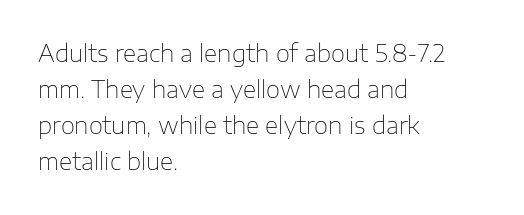
Q: Is the text bold? A: No.
Q: Is the text italic (slanted)? A: No, it is upright.
Q: Is the text underlined? A: No.
Q: How is the paragraph aligned? A: Left-aligned.
Q: Is the spacing between letters normal or unusually wide? A: Normal.
Q: Is the spacing between lines tight, normal or loose? A: Normal.
